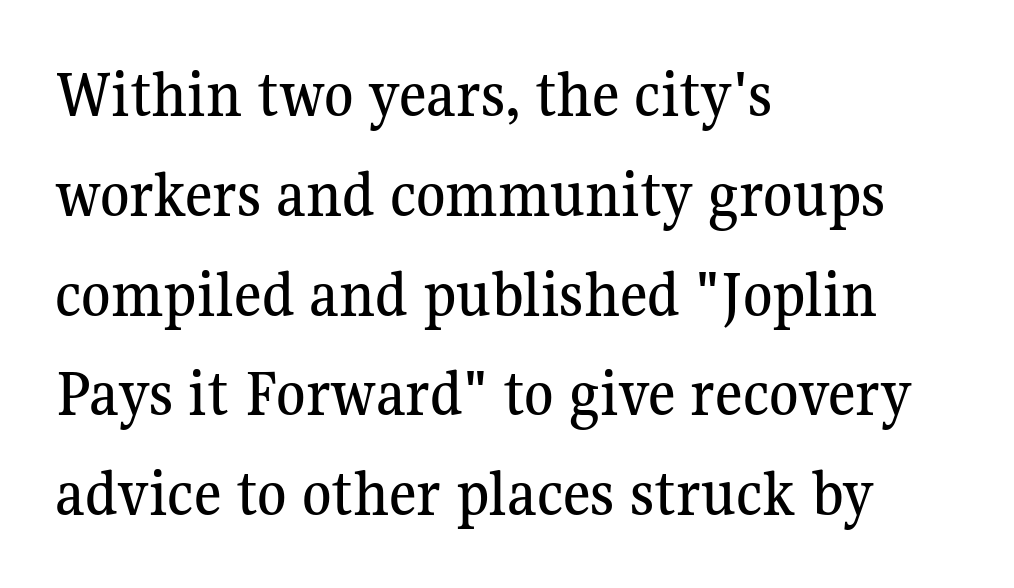
{"serif": "yes", "italic": "no", "width": "normal", "stroke_contrast": "medium", "x_height": "medium", "monospaced": "no", "underline": "no", "align": "left", "line_spacing": "normal", "line_spacing_ratio": 1.49, "letter_spacing": "normal", "letter_spacing_em": 0.0, "glyph_px": 67}
